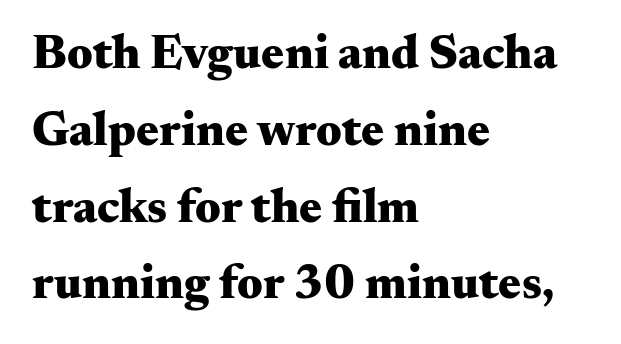
{"serif": "yes", "italic": "no", "bold": "yes", "weight": "heavy", "width": "wide", "stroke_contrast": "medium", "x_height": "small", "monospaced": "no", "underline": "no", "align": "left", "line_spacing": "normal", "line_spacing_ratio": 1.6, "letter_spacing": "normal", "letter_spacing_em": 0.0, "glyph_px": 48}
